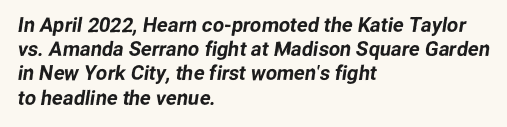
Q: Is the text underlined? A: No.
Q: How is the paragraph aligned? A: Left-aligned.
Q: Is the spacing between letters normal or unusually wide? A: Normal.
